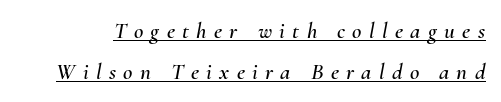
Q: Is the text italic (slanted)? A: Yes, it leans right by about 10 degrees.
Q: Is the text underlined? A: Yes.
Q: Is the spacing between letters normal or unusually wide? A: Unusually wide.
